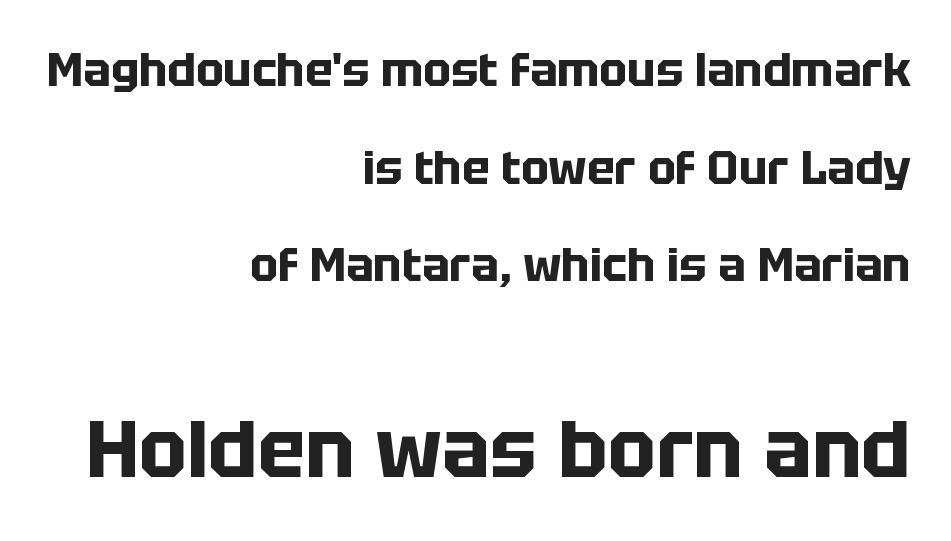
Q: Is the text bold? A: Yes.
Q: Is the text italic (slanted)? A: No, it is upright.
Q: Is the typeface a serif or a sans-serif typeface? A: Sans-serif.
Q: Is the text underlined? A: No.
Q: How is the paragraph aligned? A: Right-aligned.
Q: Is the spacing between letters normal or unusually wide? A: Normal.
Q: Is the spacing between lines tight, normal or loose? A: Loose.
Q: Which block of text is set in a larger size, the first (top) or the second (bottom)? A: The second (bottom) one.
Q: Width (condensed, normal, or wide)? A: Normal.
Q: Stroke contrast? A: Low.
Q: x-height? A: Large.
Q: Monospaced? A: No.
